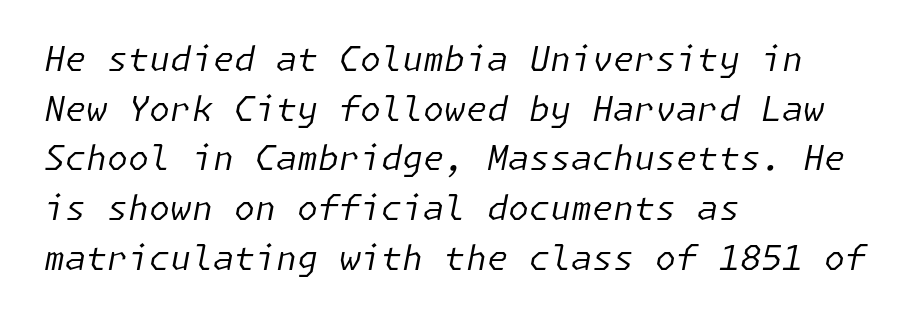
{"italic": "yes", "lean": "right", "slant_degrees": 11, "bold": "no", "weight": "regular", "width": "normal", "stroke_contrast": "low", "x_height": "medium", "underline": "no", "align": "left", "line_spacing": "normal", "line_spacing_ratio": 1.46, "letter_spacing": "normal", "letter_spacing_em": 0.0, "glyph_px": 34}
